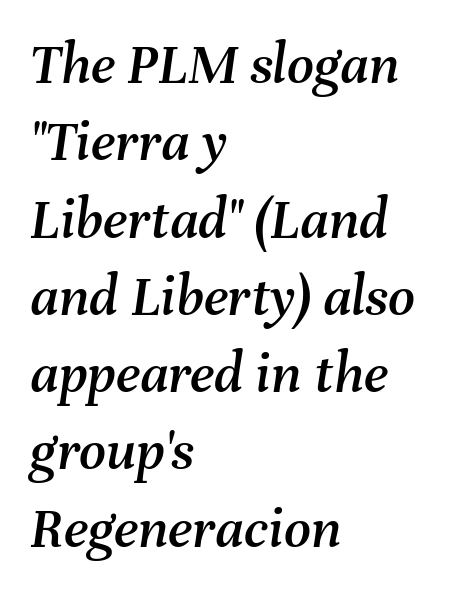
The image shows 59 px text type, italic (leaning right); set left-aligned, normal line spacing (1.31x), normal letter spacing, not underlined; medium stroke contrast and a medium x-height.
